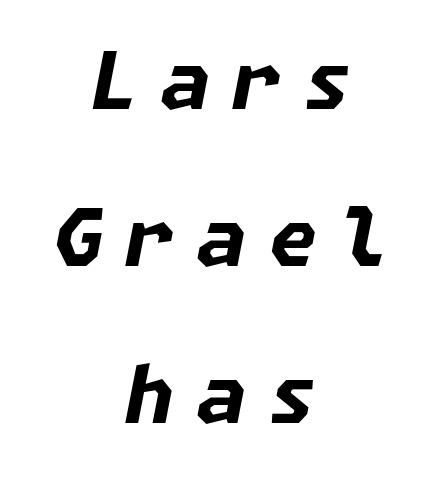
The image shows 79 px bold type, italic (leaning right); set centered, loose line spacing (1.99x), unusually wide letter spacing (+0.28 em), not underlined; low stroke contrast and a medium x-height.
